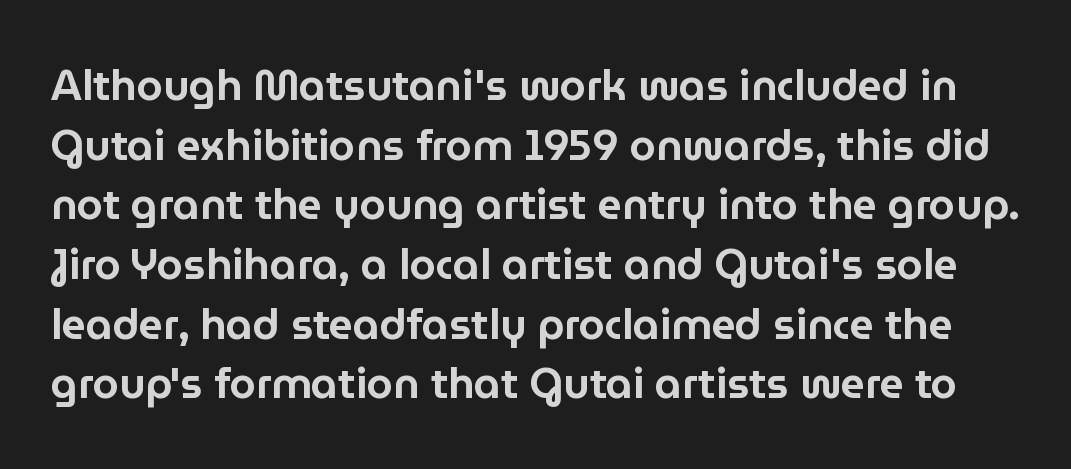
{"serif": "no", "italic": "no", "width": "normal", "stroke_contrast": "low", "x_height": "medium", "monospaced": "no", "underline": "no", "line_spacing": "normal", "line_spacing_ratio": 1.42, "letter_spacing": "normal", "letter_spacing_em": 0.0, "glyph_px": 42}
